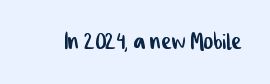
The image shows 29 px condensed sans-serif type; set normal letter spacing, not underlined; low stroke contrast and a medium x-height.
